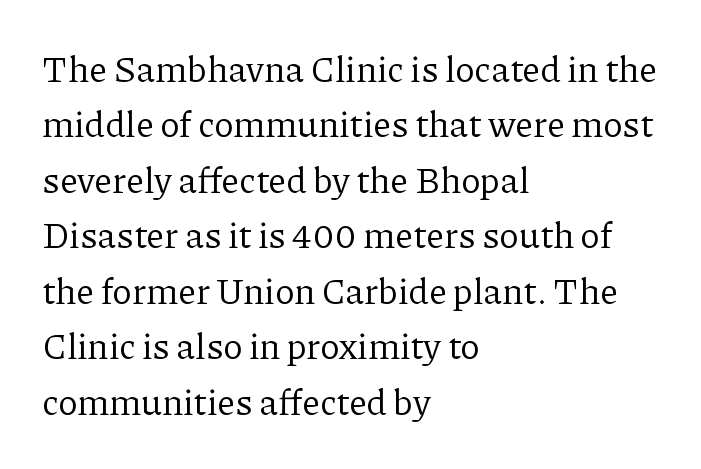
{"serif": "yes", "italic": "no", "bold": "no", "weight": "regular", "width": "normal", "stroke_contrast": "low", "x_height": "medium", "monospaced": "no", "underline": "no", "align": "left", "line_spacing": "normal", "line_spacing_ratio": 1.54, "letter_spacing": "normal", "letter_spacing_em": 0.0, "glyph_px": 36}
